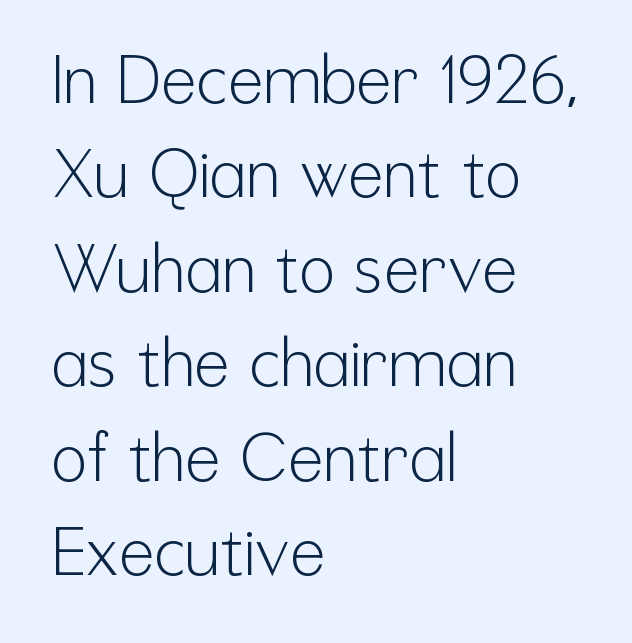
The characters are drawn with everyday or finer stroke widths. These lines sit exactly where default settings would place them. The rendering shows plain stroke endings on the letterforms — a sans-serif design. Posture: vertical. A typesetter would call this proportional, since set widths differ per character.
